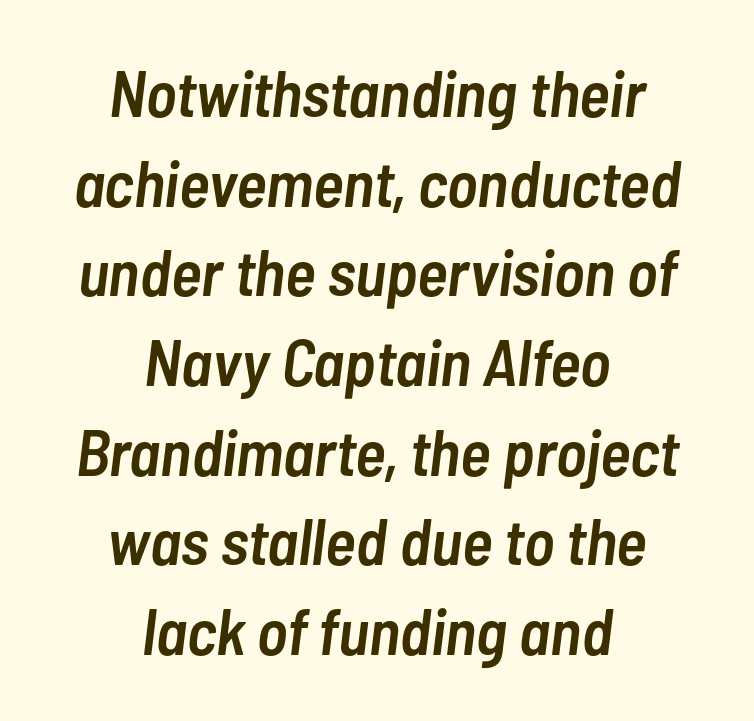
{"italic": "yes", "lean": "right", "slant_degrees": 7, "bold": "semi", "weight": "semibold", "width": "condensed", "stroke_contrast": "low", "x_height": "medium", "monospaced": "no", "underline": "no", "align": "center", "line_spacing": "normal", "line_spacing_ratio": 1.38, "letter_spacing": "normal", "letter_spacing_em": 0.0, "glyph_px": 65}
